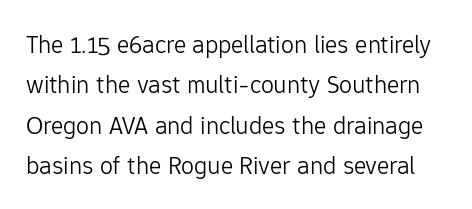
The image shows 26 px text type, upright; set normal line spacing (1.55x), normal letter spacing, not underlined.
